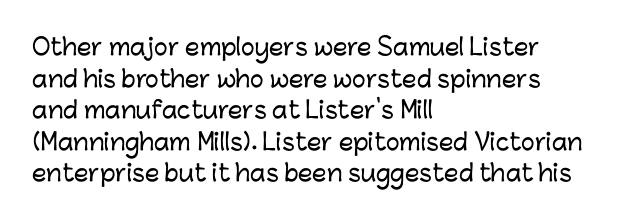
Q: Is the text italic (slanted)? A: No, it is upright.
Q: Is the text underlined? A: No.
Q: How is the paragraph aligned? A: Left-aligned.
Q: Is the spacing between letters normal or unusually wide? A: Normal.
Q: Is the spacing between lines tight, normal or loose? A: Normal.
